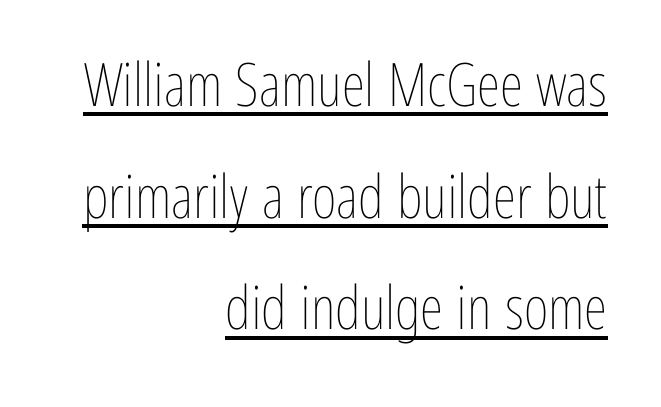
Note the varied advance widths — an 'i' is clearly narrower than an 'm'. The weight tops out at a normal text grade. The letterforms sit shoulder to shoulder at normal distance. Teacher's note: observe the even right margin — that is flush-right alignment. Underlining? Definitely there. Does the lettering tilt? It doesn't — this is upright.
